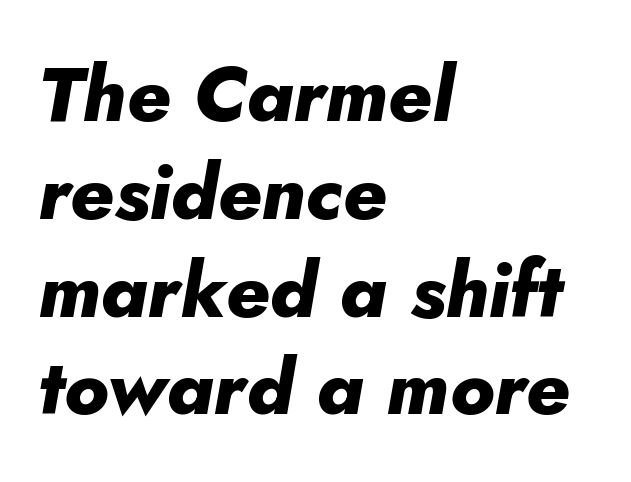
The image shows 77 px heavy type, italic (leaning right); set left-aligned, normal line spacing (1.27x), normal letter spacing, not underlined; low stroke contrast and a small x-height.
